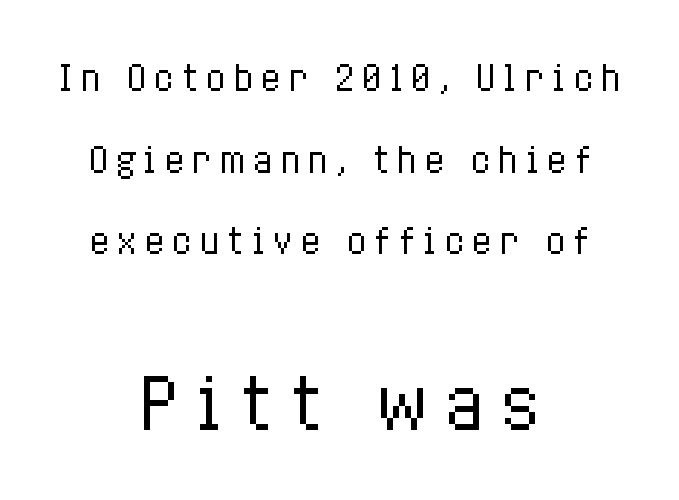
Q: Is the text bold? A: No.
Q: Is the text italic (slanted)? A: No, it is upright.
Q: Is the text underlined? A: No.
Q: How is the paragraph aligned? A: Centered.
Q: Is the spacing between letters normal or unusually wide? A: Unusually wide.
Q: Is the spacing between lines tight, normal or loose? A: Loose.
Q: Which block of text is set in a larger size, the first (top) or the second (bottom)? A: The second (bottom) one.
Q: Width (condensed, normal, or wide)? A: Condensed.
Q: Stroke contrast? A: Low.
Q: x-height? A: Medium.
Q: Monospaced? A: No.
